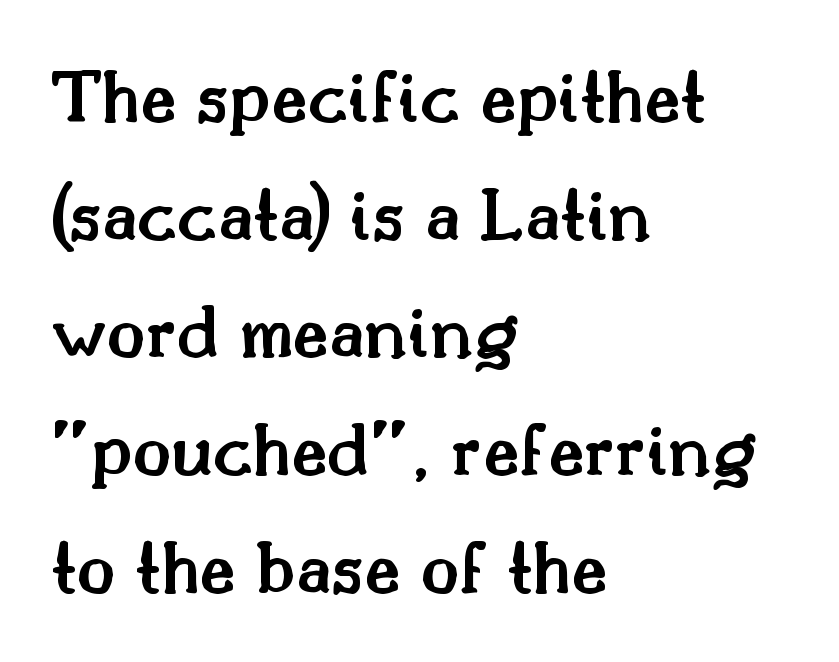
The image shows 79 px semibold serif type, upright; set left-aligned, normal line spacing (1.49x), normal letter spacing, not underlined; medium stroke contrast and a small x-height.
